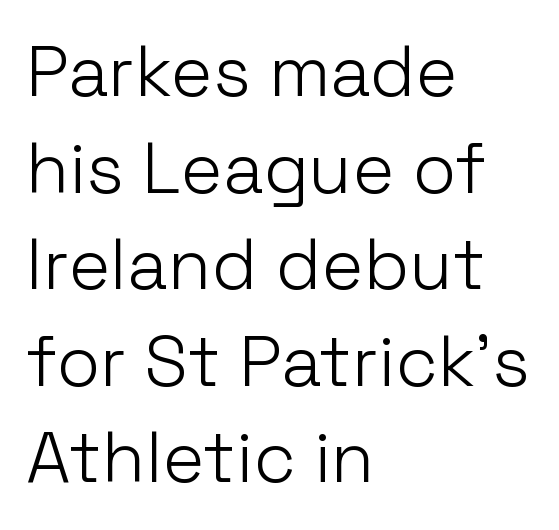
The image shows 71 px light sans-serif type, upright; set left-aligned, normal line spacing (1.36x), normal letter spacing, not underlined; low stroke contrast and a medium x-height.
